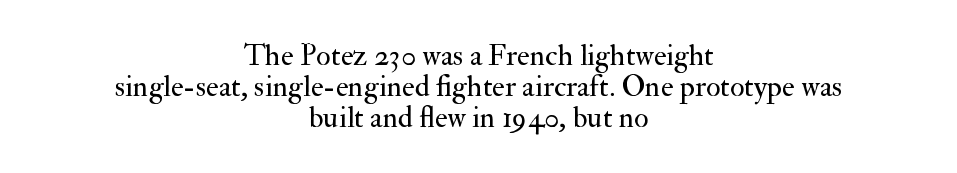
The image shows 30 px regular-weight serif type, upright; set centered, tight line spacing (1.03x), normal letter spacing, not underlined; medium stroke contrast and a small x-height.
